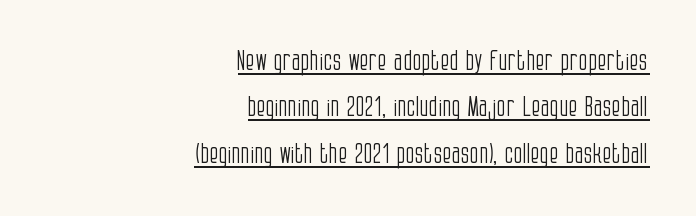
Q: Is the text bold? A: No.
Q: Is the text italic (slanted)? A: No, it is upright.
Q: Is the text underlined? A: Yes.
Q: How is the paragraph aligned? A: Right-aligned.
Q: Is the spacing between letters normal or unusually wide? A: Normal.
